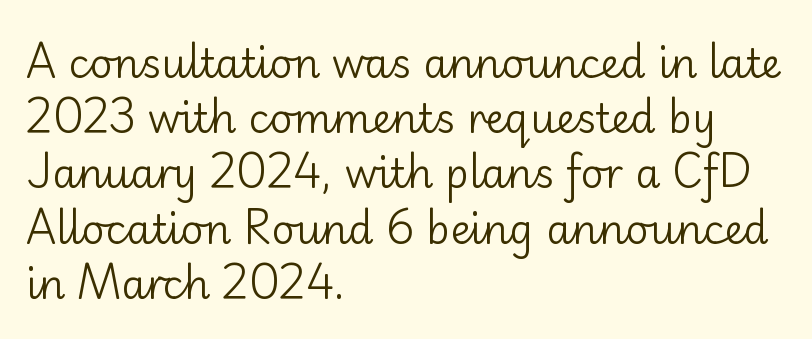
{"serif": "no", "italic": "no", "bold": "no", "weight": "regular", "width": "normal", "stroke_contrast": "low", "x_height": "small", "monospaced": "no", "underline": "no", "align": "left", "line_spacing": "normal", "line_spacing_ratio": 1.38, "letter_spacing": "normal", "letter_spacing_em": 0.0, "glyph_px": 40}
